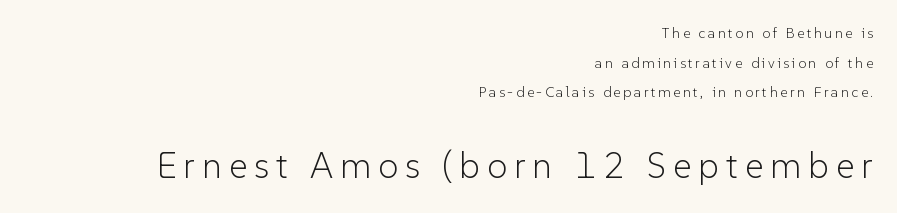
The image shows 36 px light sans-serif type, upright; set right-aligned, loose line spacing (2.12x), not underlined; the second (bottom) block is 2.57x larger; low stroke contrast and a medium x-height.
